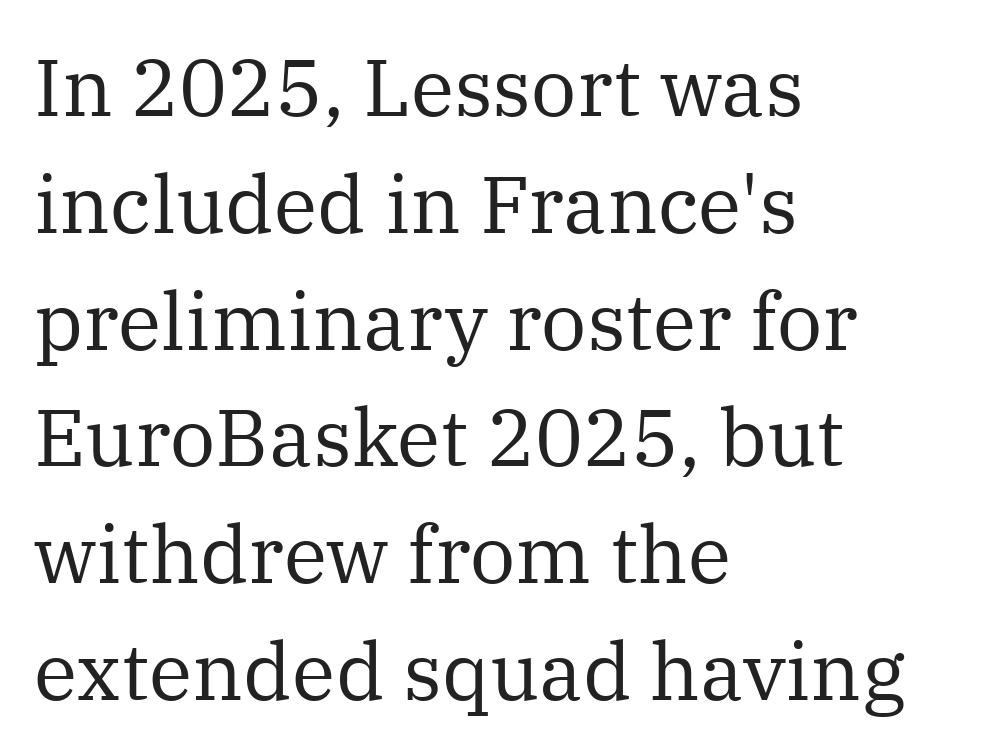
The line texture is even and compact thanks to regular tracking. Quick note: not italic, upright. Line beginnings align vertically; line endings do not. Think standard paragraph weight, or any step lighter than that. Descenders are the only things crossing below the line. Compared with typical paragraphs, the rows here are spaced about the same.
